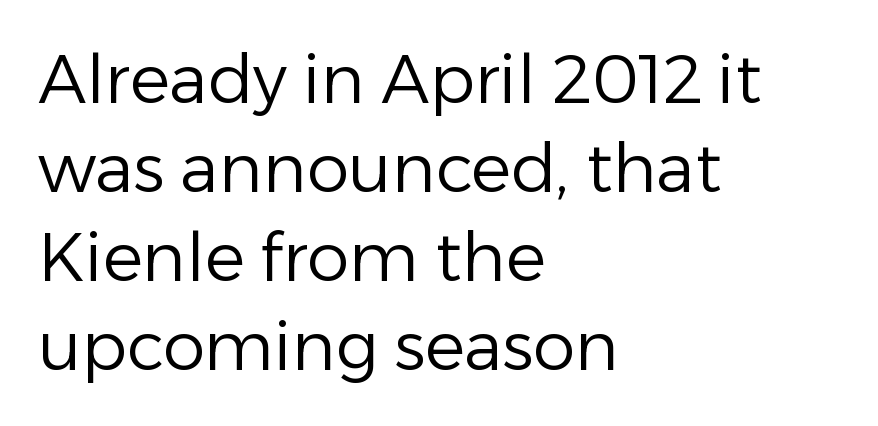
The image shows 67 px regular-weight sans-serif type, upright; set left-aligned, normal line spacing (1.33x), normal letter spacing, not underlined; low stroke contrast and a medium x-height.
